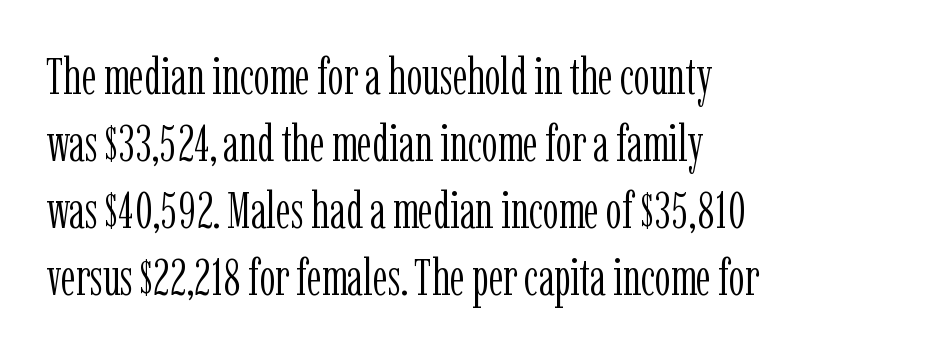
The image shows 50 px light, condensed serif type, upright; set left-aligned, normal line spacing (1.34x), normal letter spacing, not underlined; low stroke contrast and a medium x-height.
